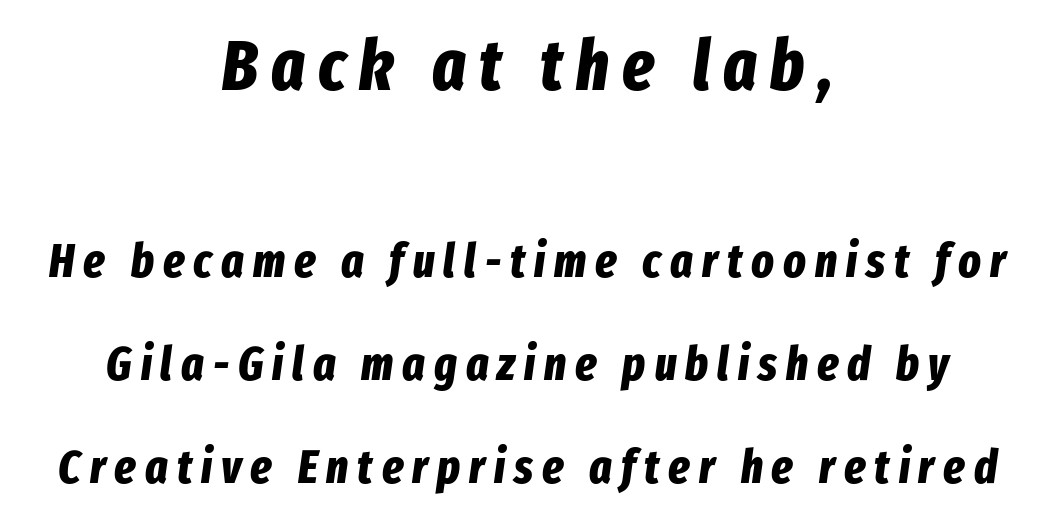
No word sits above an underline. The typesetting leans heavy: a genuine bold. Widely set lines give the paragraph a tall, airy silhouette. The rendering shrinks the type as you move from the upper chunk to the lower. These lines are rendered in a variable-pitch font. The passage shown leans; its letterforms are oblique.
